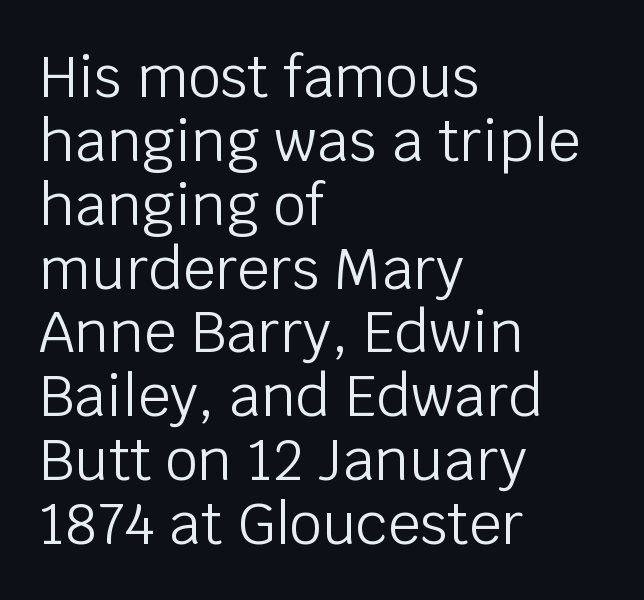
Q: Is the text bold? A: No.
Q: Is the text italic (slanted)? A: No, it is upright.
Q: Is the typeface a serif or a sans-serif typeface? A: Sans-serif.
Q: Is the text underlined? A: No.
Q: How is the paragraph aligned? A: Left-aligned.
Q: Is the spacing between letters normal or unusually wide? A: Normal.
Q: Is the spacing between lines tight, normal or loose? A: Tight.
Q: Width (condensed, normal, or wide)? A: Normal.
Q: Stroke contrast? A: Low.
Q: x-height? A: Large.
Q: Monospaced? A: No.
